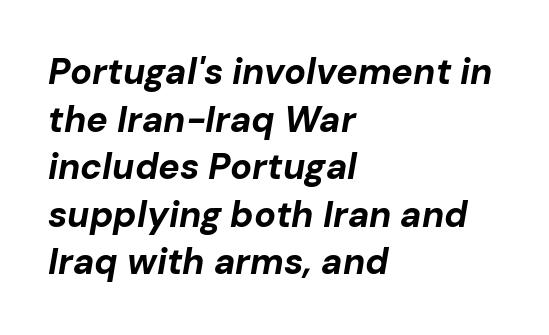
{"italic": "yes", "lean": "right", "slant_degrees": 10, "bold": "yes", "weight": "bold", "width": "normal", "stroke_contrast": "low", "x_height": "medium", "monospaced": "no", "underline": "no", "align": "left", "line_spacing": "normal", "line_spacing_ratio": 1.32, "letter_spacing": "normal", "letter_spacing_em": 0.0, "glyph_px": 36}
